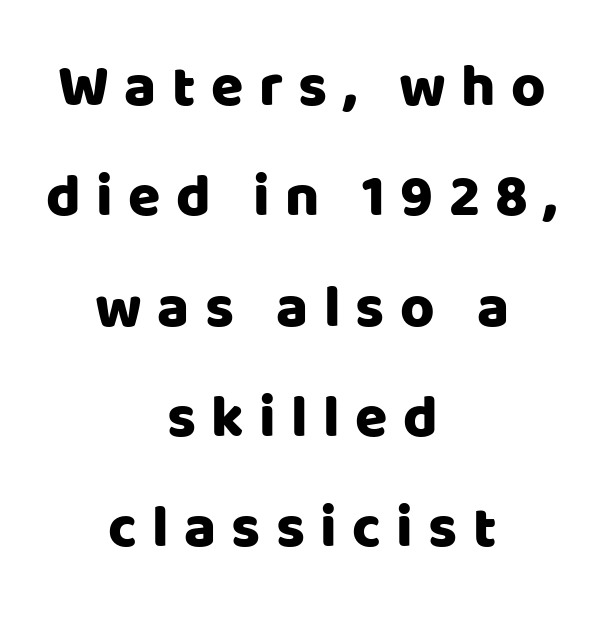
Q: Is the text italic (slanted)? A: No, it is upright.
Q: Is the typeface a serif or a sans-serif typeface? A: Sans-serif.
Q: Is the text underlined? A: No.
Q: How is the paragraph aligned? A: Centered.
Q: Is the spacing between letters normal or unusually wide? A: Unusually wide.
Q: Width (condensed, normal, or wide)? A: Normal.
Q: Stroke contrast? A: Low.
Q: x-height? A: Large.
Q: Monospaced? A: No.
